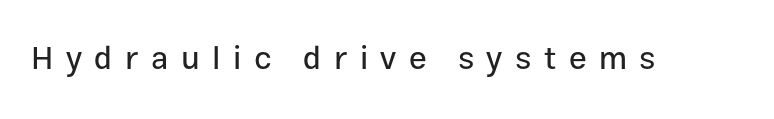
{"serif": "no", "italic": "no", "width": "normal", "stroke_contrast": "low", "x_height": "medium", "monospaced": "no", "underline": "no", "letter_spacing": "wide", "letter_spacing_em": 0.39, "glyph_px": 32}
